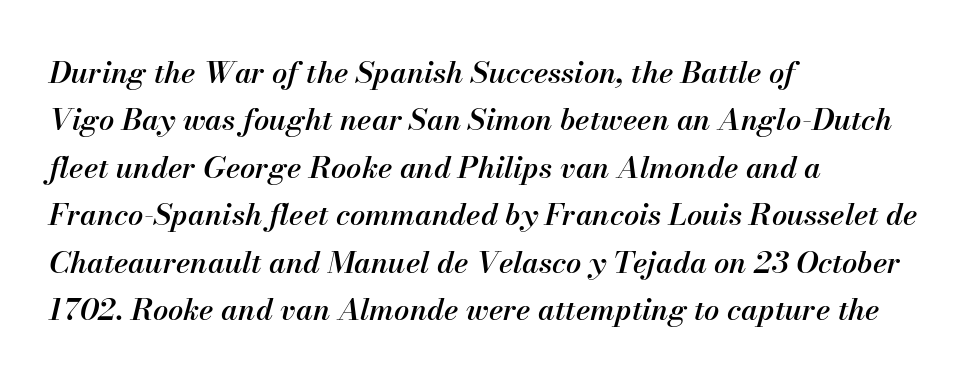
Q: Is the text bold? A: Semi-bold.
Q: Is the text italic (slanted)? A: Yes, it leans right by about 13 degrees.
Q: Is the text underlined? A: No.
Q: How is the paragraph aligned? A: Left-aligned.
Q: Is the spacing between letters normal or unusually wide? A: Normal.
Q: Is the spacing between lines tight, normal or loose? A: Normal.
Q: Width (condensed, normal, or wide)? A: Normal.
Q: Stroke contrast? A: Medium.
Q: x-height? A: Small.
Q: Monospaced? A: No.
